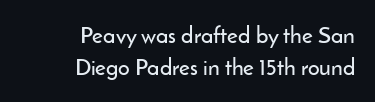
The image shows 23 px text type, upright; set right-aligned, normal line spacing (1.41x), normal letter spacing, not underlined.
